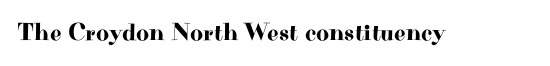
{"italic": "no", "underline": "no", "letter_spacing": "normal", "letter_spacing_em": 0.0, "glyph_px": 25}
